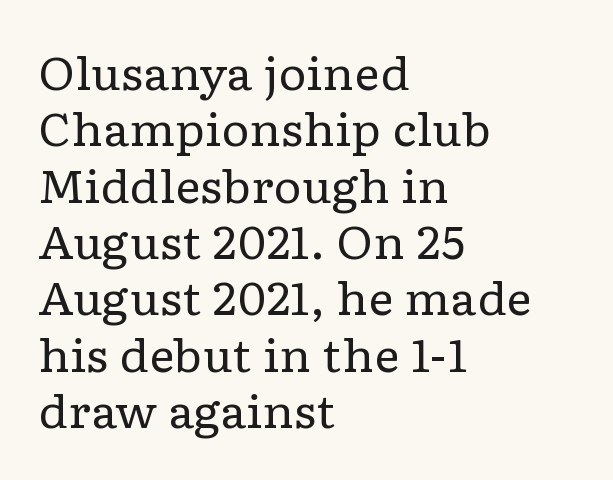
{"serif": "yes", "italic": "no", "bold": "no", "weight": "regular", "width": "wide", "stroke_contrast": "low", "x_height": "medium", "monospaced": "no", "underline": "no", "align": "left", "line_spacing": "normal", "line_spacing_ratio": 1.28, "letter_spacing": "normal", "letter_spacing_em": 0.0, "glyph_px": 44}
